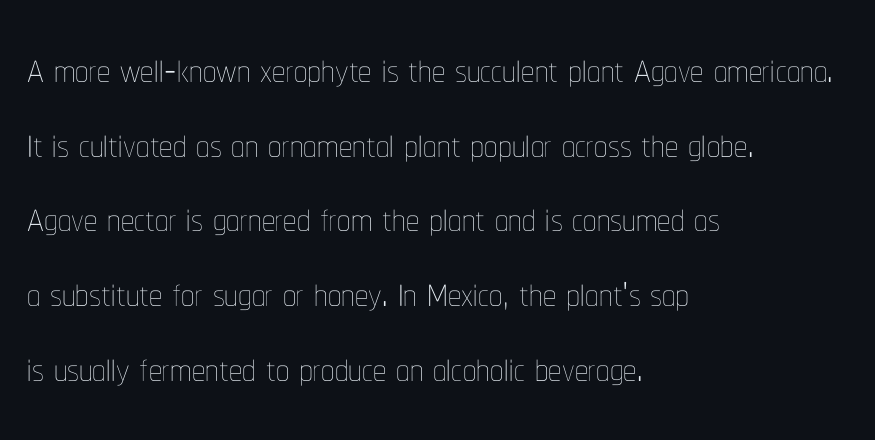
{"italic": "no", "bold": "no", "weight": "thin", "width": "condensed", "stroke_contrast": "low", "x_height": "medium", "monospaced": "no", "underline": "no", "align": "left", "line_spacing": "normal", "line_spacing_ratio": 1.41, "letter_spacing": "normal", "letter_spacing_em": 0.0, "glyph_px": 53}
